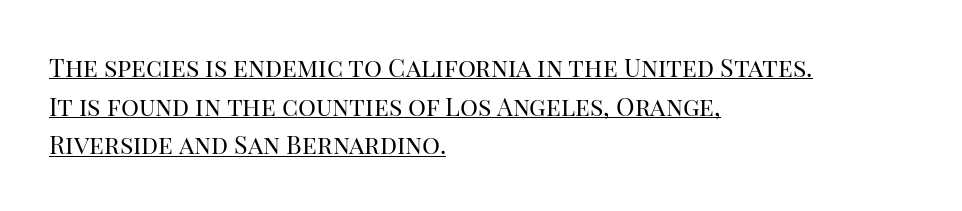
Every stem runs plumb, perpendicular to the baseline. The passage shown is not bold in any degree. Decoration check: the copy is underlined. Spacing between characters is what you'd get straight out of the box. Interline gaps are of average width in this sample.
